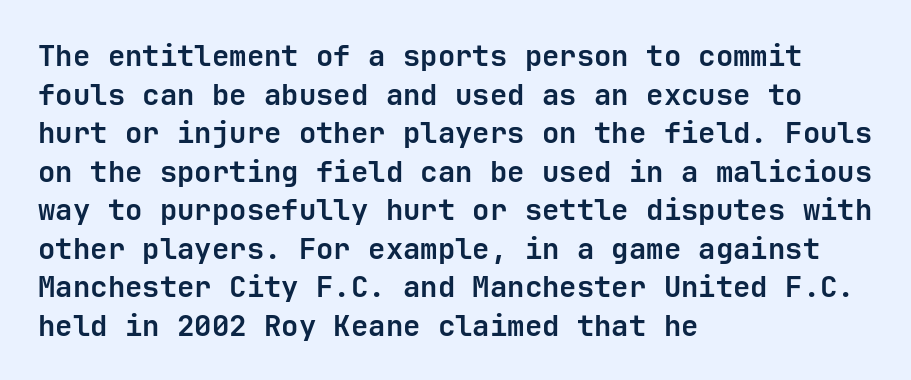
Q: Is the text bold? A: Yes.
Q: Is the text italic (slanted)? A: No, it is upright.
Q: Is the typeface a serif or a sans-serif typeface? A: Sans-serif.
Q: Is the text underlined? A: No.
Q: How is the paragraph aligned? A: Left-aligned.
Q: Is the spacing between letters normal or unusually wide? A: Normal.
Q: Is the spacing between lines tight, normal or loose? A: Normal.
Q: Width (condensed, normal, or wide)? A: Normal.
Q: Stroke contrast? A: Low.
Q: x-height? A: Medium.
